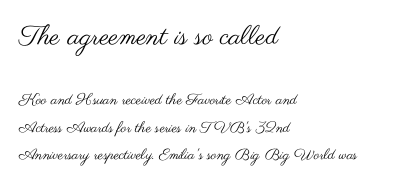
The image shows 27 px text type; set left-aligned, line spacing 1.84x, normal letter spacing, not underlined; the first (top) block is 1.8x larger.
